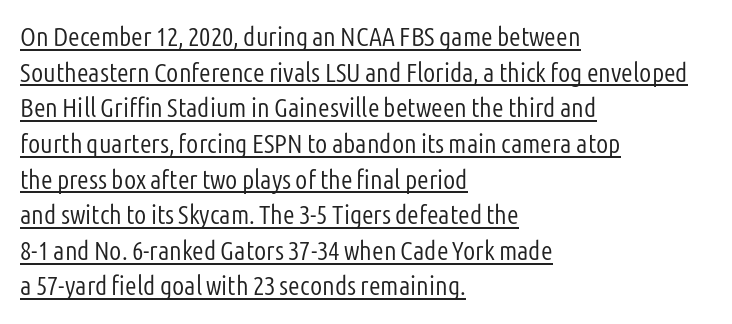
{"italic": "no", "bold": "no", "underline": "yes", "align": "left", "line_spacing": "normal", "line_spacing_ratio": 1.32, "letter_spacing": "normal", "letter_spacing_em": 0.0, "glyph_px": 27}
